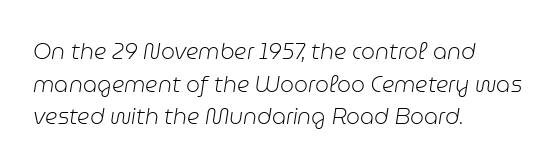
Would a proofreader flag this as italicized? Yes. The gap between lines stays unmarked. Ink coverage per letter is moderate at most. These lines are set flush left with a ragged right edge.
